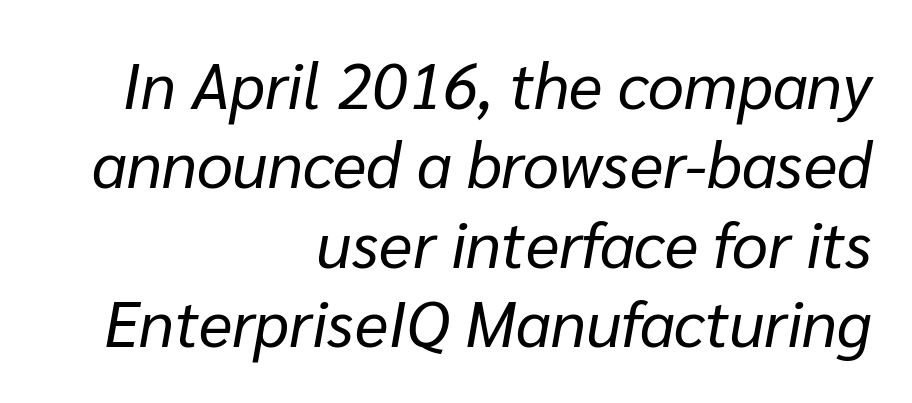
In terms of letterspacing, this is plain default setting. Stem width sits at or under what a default text font uses. Compared with ordinary roman type, these characters are visibly tilted. Each letter keeps its own natural width here, so spacing adapts to shape.
